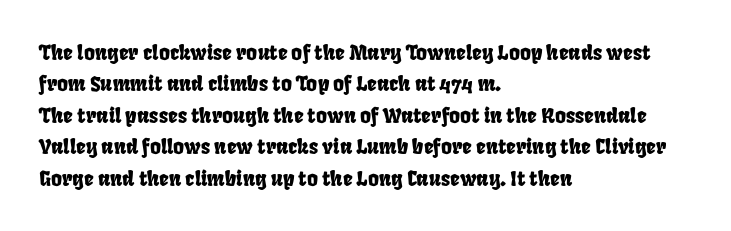
Q: Is the text underlined? A: No.
Q: How is the paragraph aligned? A: Left-aligned.
Q: Is the spacing between letters normal or unusually wide? A: Normal.
Q: Is the spacing between lines tight, normal or loose? A: Normal.
